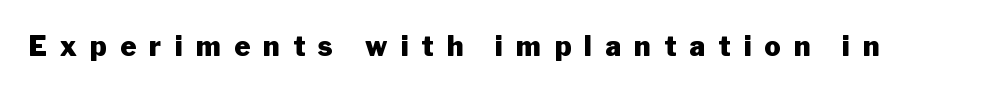
Q: Is the text bold? A: Yes.
Q: Is the text italic (slanted)? A: No, it is upright.
Q: Is the text underlined? A: No.
Q: Is the spacing between letters normal or unusually wide? A: Unusually wide.
